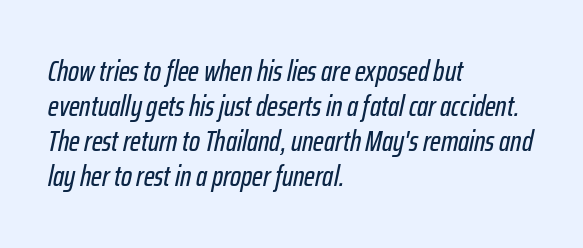
{"italic": "yes", "lean": "right", "slant_degrees": 12, "width": "condensed", "stroke_contrast": "low", "x_height": "medium", "monospaced": "no", "underline": "no", "align": "left", "line_spacing_ratio": 1.21, "letter_spacing": "normal", "letter_spacing_em": 0.0, "glyph_px": 29}
